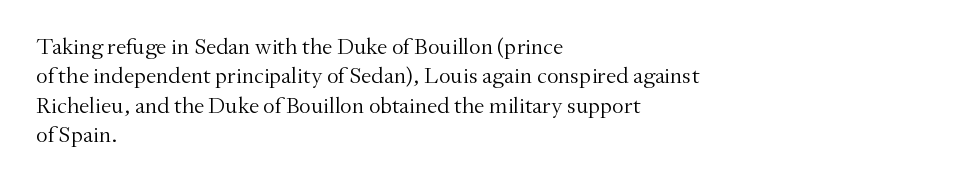
The image shows 23 px text type, upright; set left-aligned, normal line spacing (1.28x), normal letter spacing, not underlined.
